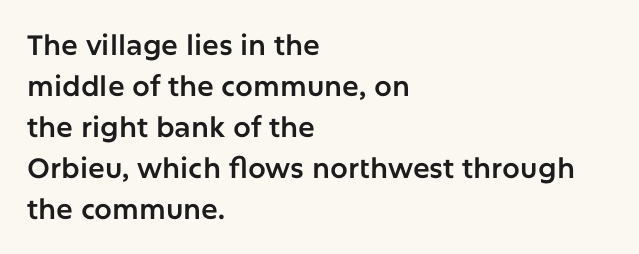
Posture: vertical. This sample has the flowing, uneven cadence of proportional lettering. Honestly, the letter spacing is just normal — you wouldn't notice it. Regular leading. Honestly, there is no underline to notice here at all.
